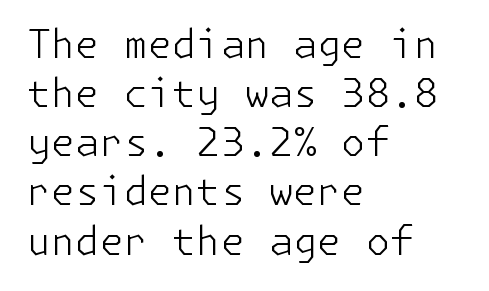
Q: Is the text bold? A: No.
Q: Is the text italic (slanted)? A: No, it is upright.
Q: Is the typeface a serif or a sans-serif typeface? A: Sans-serif.
Q: Is the text underlined? A: No.
Q: How is the paragraph aligned? A: Left-aligned.
Q: Is the spacing between letters normal or unusually wide? A: Normal.
Q: Is the spacing between lines tight, normal or loose? A: Normal.
Q: Width (condensed, normal, or wide)? A: Normal.
Q: Stroke contrast? A: Low.
Q: x-height? A: Medium.
